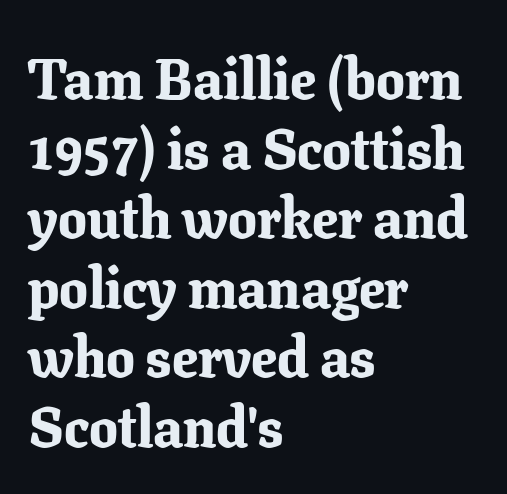
{"serif": "yes", "italic": "no", "bold": "yes", "weight": "bold", "width": "normal", "stroke_contrast": "low", "x_height": "medium", "monospaced": "no", "underline": "no", "align": "left", "line_spacing_ratio": 1.22, "letter_spacing": "normal", "letter_spacing_em": 0.0, "glyph_px": 57}
